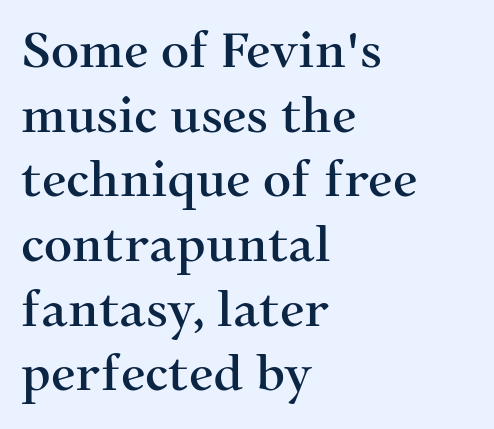
Look at the bottom of the vertical strokes: they flare into serifs here. A typesetter would call this leading conventional body-copy spacing. The lines in this sample share a left origin and differ only in where they stop. The horizontal fit of the characters is conventional and even. Clear beneath every line of the passage.
